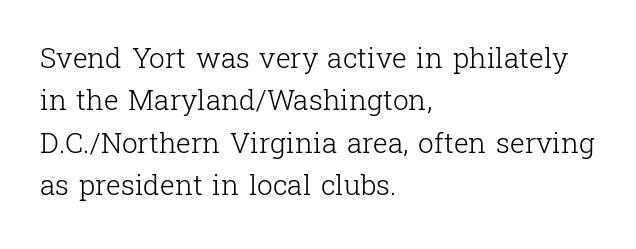
The type is set solid horizontally, with unmodified tracking. Just letters on the line, the space beneath them empty. These glyphs show unthickened strokes, regular width or finer. Proportional: the letters do not fall into vertical columns.
